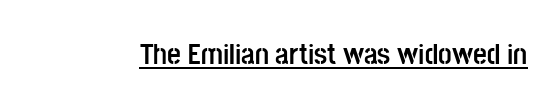
{"serif": "no", "italic": "no", "bold": "yes", "weight": "semibold", "width": "condensed", "stroke_contrast": "low", "x_height": "large", "monospaced": "no", "underline": "yes", "letter_spacing": "normal", "letter_spacing_em": 0.0, "glyph_px": 30}
